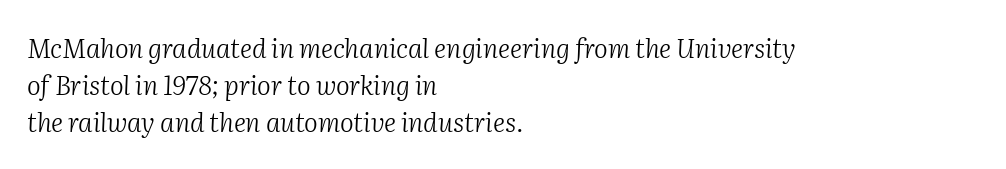
Q: Is the text bold? A: No.
Q: Is the text italic (slanted)? A: Yes, it leans right by about 2 degrees.
Q: Is the text underlined? A: No.
Q: How is the paragraph aligned? A: Left-aligned.
Q: Is the spacing between letters normal or unusually wide? A: Normal.
Q: Is the spacing between lines tight, normal or loose? A: Normal.
